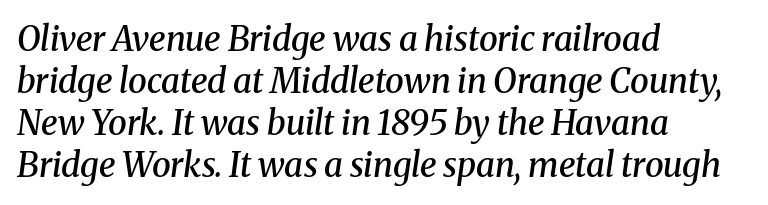
The image shows 34 px semibold serif type, italic (leaning right); set left-aligned, line spacing 1.24x, normal letter spacing, not underlined; medium stroke contrast and a medium x-height.
